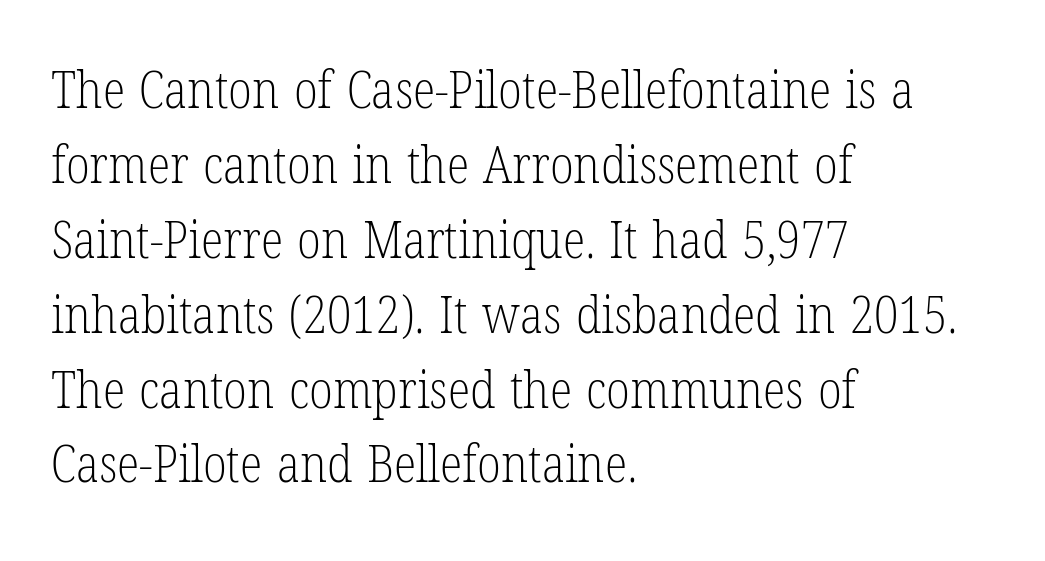
{"serif": "yes", "italic": "no", "bold": "no", "weight": "light", "width": "condensed", "stroke_contrast": "low", "x_height": "medium", "monospaced": "no", "underline": "no", "align": "left", "line_spacing": "normal", "line_spacing_ratio": 1.44, "letter_spacing": "normal", "letter_spacing_em": 0.0, "glyph_px": 52}
